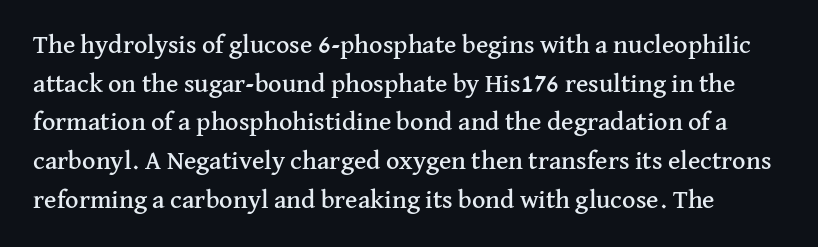
Q: Is the text italic (slanted)? A: No, it is upright.
Q: Is the text underlined? A: No.
Q: Is the spacing between letters normal or unusually wide? A: Normal.
Q: Is the spacing between lines tight, normal or loose? A: Normal.
